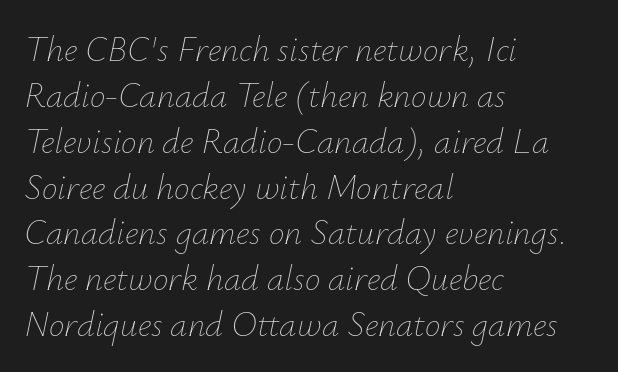
The image shows 35 px thin type, italic (leaning right); set left-aligned, normal line spacing (1.31x), normal letter spacing, not underlined; low stroke contrast and a small x-height.
